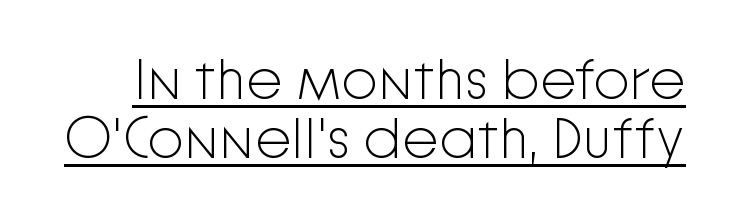
The image shows 58 px light sans-serif type, upright; set tight line spacing (1.02x), normal letter spacing, underlined; low stroke contrast and a medium x-height.
